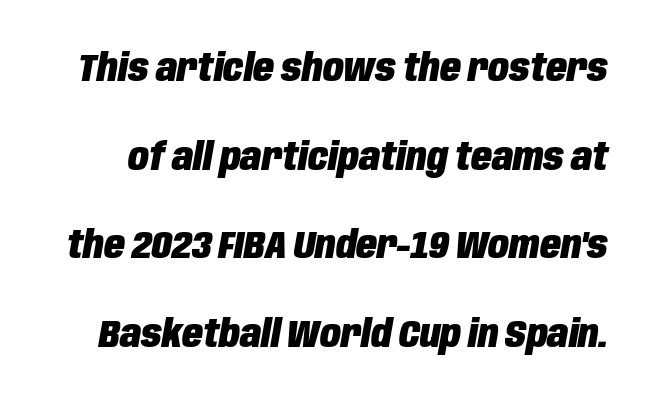
The image shows 38 px heavy, condensed type, italic (leaning right); set loose line spacing (2.33x), normal letter spacing, not underlined; low stroke contrast and a large x-height.
